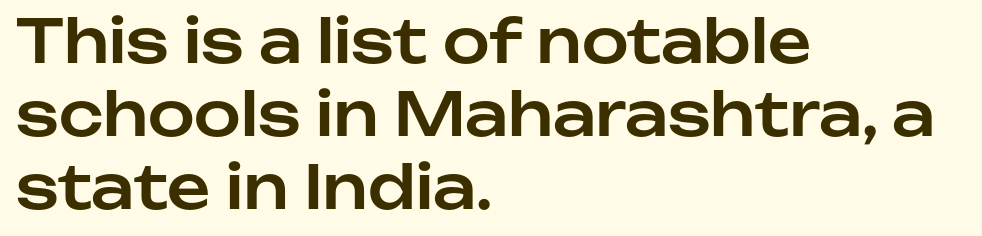
The image shows 60 px sans-serif type, upright; set left-aligned, line spacing 1.22x, normal letter spacing, not underlined; low stroke contrast and a medium x-height.
